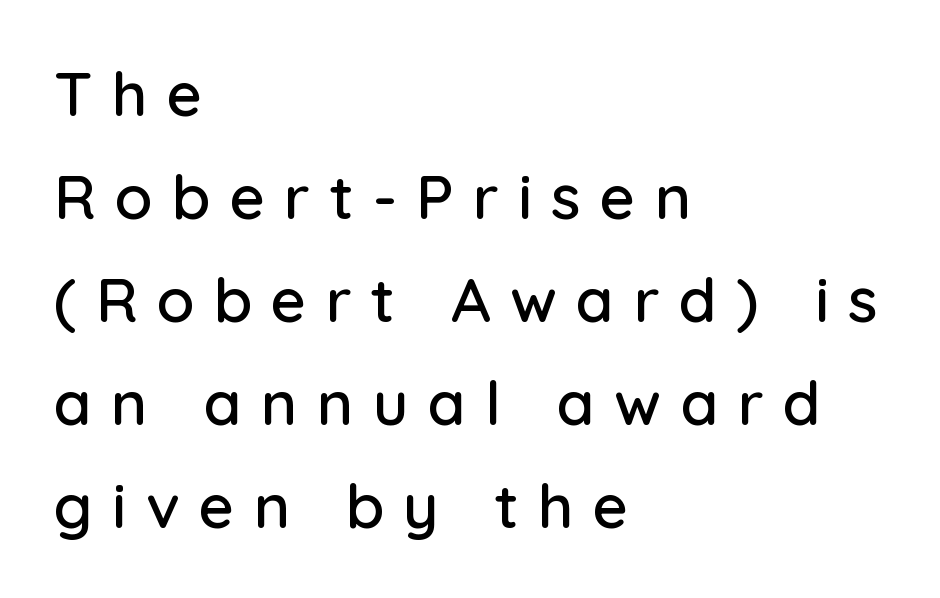
Q: Is the text italic (slanted)? A: No, it is upright.
Q: Is the typeface a serif or a sans-serif typeface? A: Sans-serif.
Q: Is the text underlined? A: No.
Q: How is the paragraph aligned? A: Left-aligned.
Q: Is the spacing between letters normal or unusually wide? A: Unusually wide.
Q: Is the spacing between lines tight, normal or loose? A: Normal.
Q: Width (condensed, normal, or wide)? A: Normal.
Q: Stroke contrast? A: Low.
Q: x-height? A: Medium.
Q: Monospaced? A: No.
